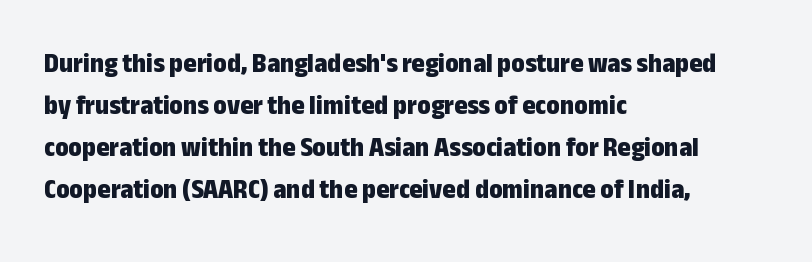
Q: Is the text bold? A: Yes.
Q: Is the text italic (slanted)? A: No, it is upright.
Q: Is the typeface a serif or a sans-serif typeface? A: Sans-serif.
Q: Is the text underlined? A: No.
Q: How is the paragraph aligned? A: Left-aligned.
Q: Is the spacing between letters normal or unusually wide? A: Normal.
Q: Is the spacing between lines tight, normal or loose? A: Normal.
Q: Width (condensed, normal, or wide)? A: Condensed.
Q: Stroke contrast? A: Low.
Q: x-height? A: Medium.
Q: Monospaced? A: No.
